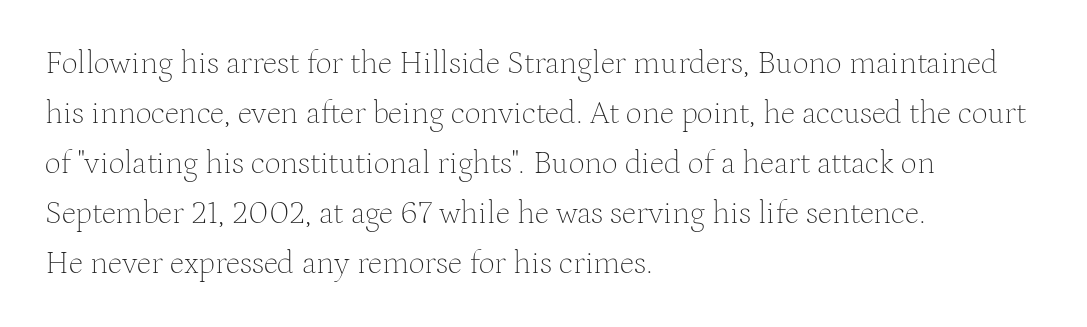
{"serif": "yes", "italic": "no", "bold": "no", "weight": "thin", "width": "normal", "stroke_contrast": "medium", "x_height": "medium", "monospaced": "no", "underline": "no", "align": "left", "line_spacing": "normal", "line_spacing_ratio": 1.56, "letter_spacing": "normal", "letter_spacing_em": 0.0, "glyph_px": 32}
